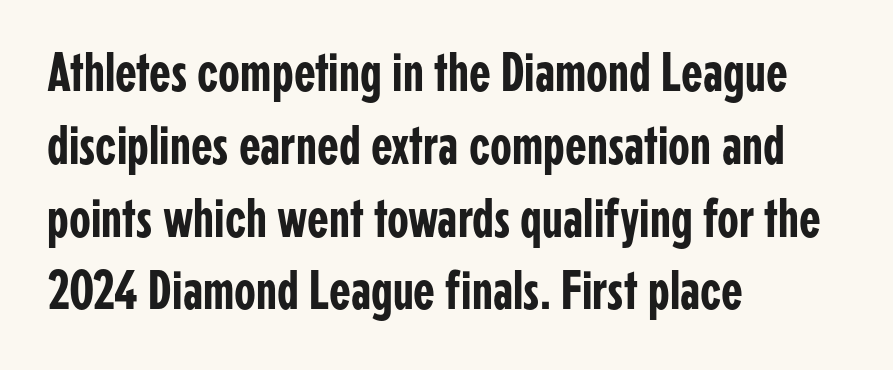
The image shows 56 px condensed sans-serif type, upright; set left-aligned, normal line spacing (1.3x), normal letter spacing, not underlined; low stroke contrast and a medium x-height.
